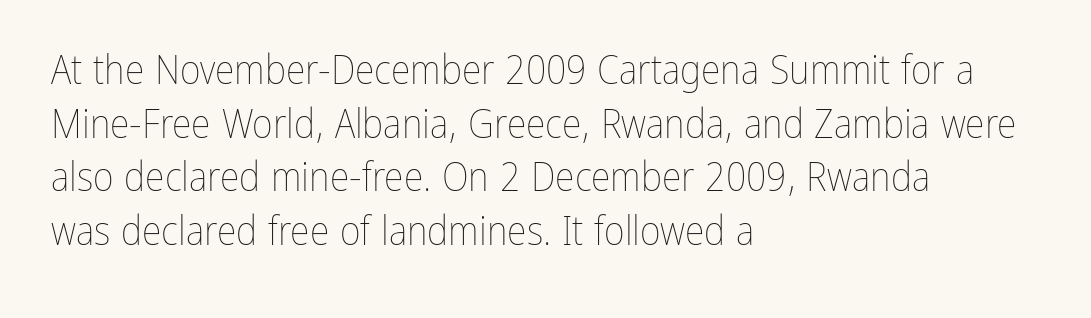
Q: Is the text bold? A: No.
Q: Is the text italic (slanted)? A: No, it is upright.
Q: Is the text underlined? A: No.
Q: How is the paragraph aligned? A: Left-aligned.
Q: Is the spacing between letters normal or unusually wide? A: Normal.
Q: Is the spacing between lines tight, normal or loose? A: Normal.
Q: Width (condensed, normal, or wide)? A: Condensed.
Q: Stroke contrast? A: Low.
Q: x-height? A: Medium.
Q: Monospaced? A: No.
